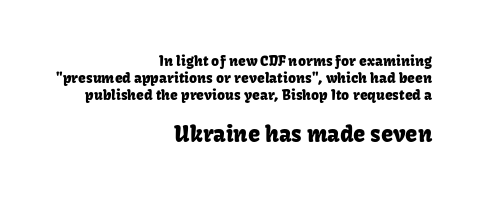
Q: Is the text italic (slanted)? A: No, it is upright.
Q: Is the text underlined? A: No.
Q: How is the paragraph aligned? A: Right-aligned.
Q: Is the spacing between letters normal or unusually wide? A: Normal.
Q: Which block of text is set in a larger size, the first (top) or the second (bottom)? A: The second (bottom) one.
